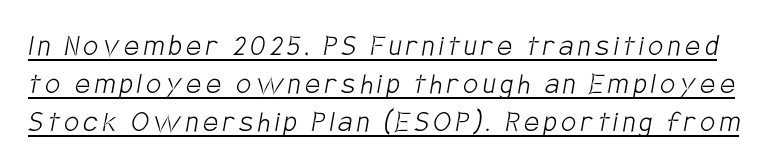
{"serif": "no", "bold": "no", "weight": "light", "width": "condensed", "stroke_contrast": "low", "x_height": "large", "monospaced": "no", "underline": "yes", "line_spacing": "tight", "line_spacing_ratio": 1.15, "glyph_px": 33}
